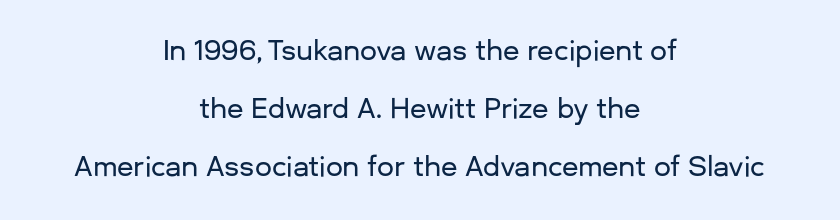
{"italic": "no", "underline": "no", "align": "center", "line_spacing": "loose", "line_spacing_ratio": 2.15, "letter_spacing": "normal", "letter_spacing_em": 0.0, "glyph_px": 27}
